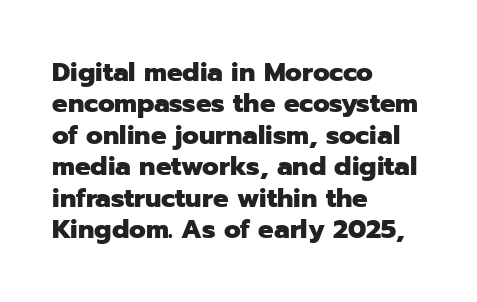
Q: Is the text bold? A: Yes.
Q: Is the text italic (slanted)? A: No, it is upright.
Q: Is the text underlined? A: No.
Q: How is the paragraph aligned? A: Left-aligned.
Q: Is the spacing between letters normal or unusually wide? A: Normal.
